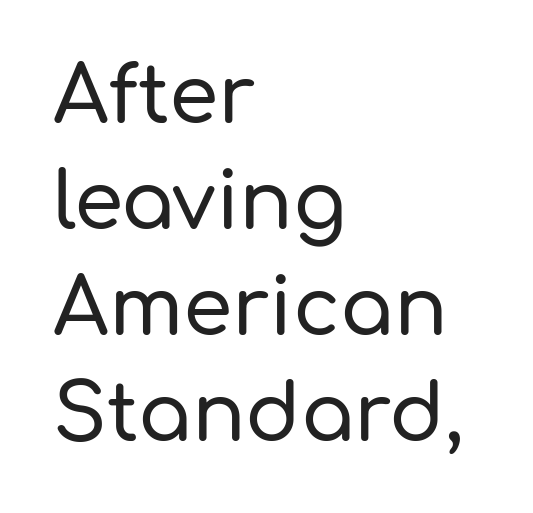
The image shows 79 px sans-serif type, upright; set left-aligned, normal line spacing (1.34x), normal letter spacing, not underlined; low stroke contrast and a medium x-height.
